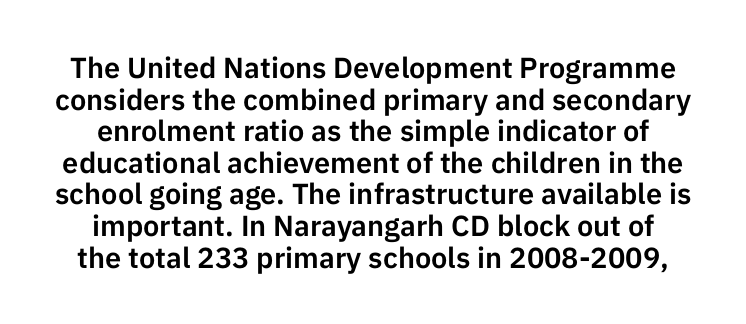
The image shows 29 px sans-serif type, upright; set tight line spacing (1.09x), normal letter spacing, not underlined; low stroke contrast and a medium x-height.
